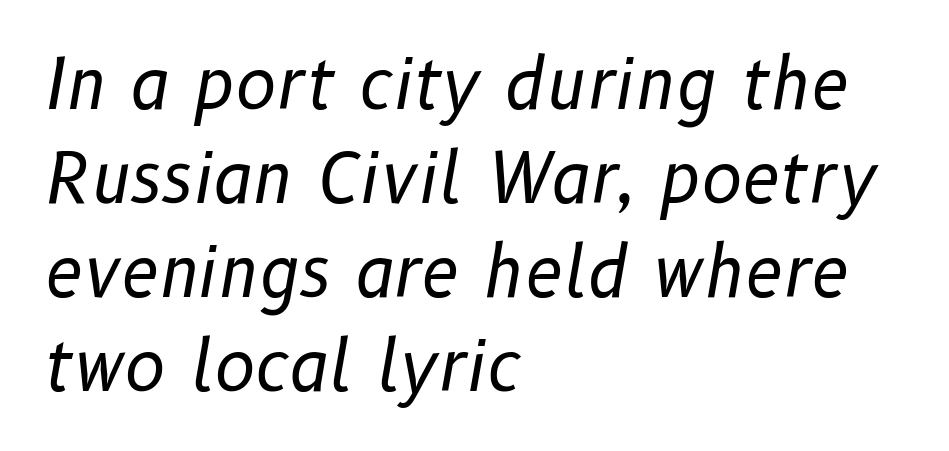
{"italic": "yes", "lean": "right", "slant_degrees": 10, "bold": "no", "weight": "regular", "width": "normal", "stroke_contrast": "low", "x_height": "medium", "monospaced": "no", "underline": "no", "align": "left", "line_spacing": "normal", "line_spacing_ratio": 1.36, "letter_spacing": "normal", "letter_spacing_em": 0.0, "glyph_px": 69}
